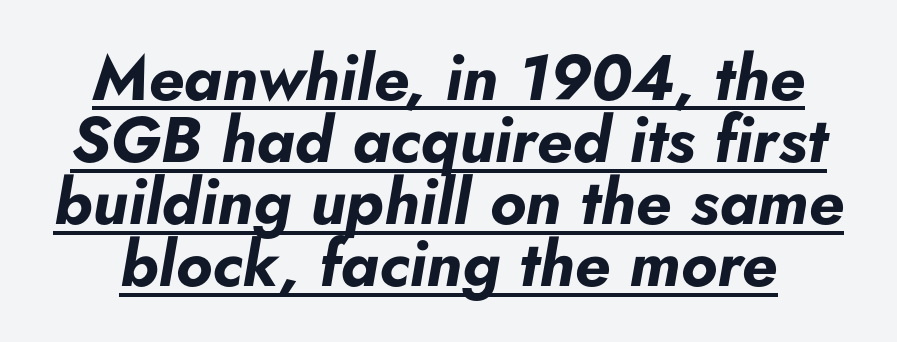
An italicized treatment has been applied to the whole sample. In terms of letterspacing, this is plain default setting. Typesetter's note: full bold, strokes at maximum text heaviness. Each line of the rendering has a horizontal stroke beneath the glyphs.
